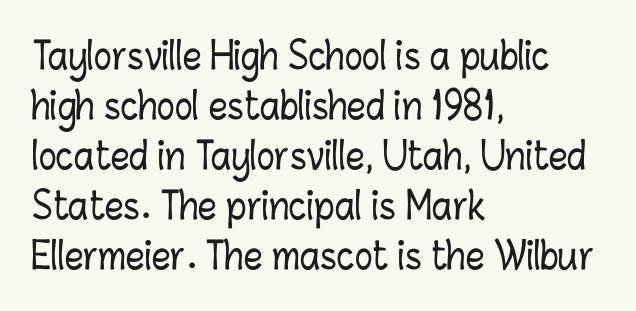
Posture: straight, roman, zero tilt. Caption: multi-line text, flush left, ragged right. Here the glyphs are tracked normally, forming tight word shapes. The strip under each line holds only bare page. This sample has the flowing, uneven cadence of proportional lettering. The block of text has a typical density, with ordinary space between rows.
